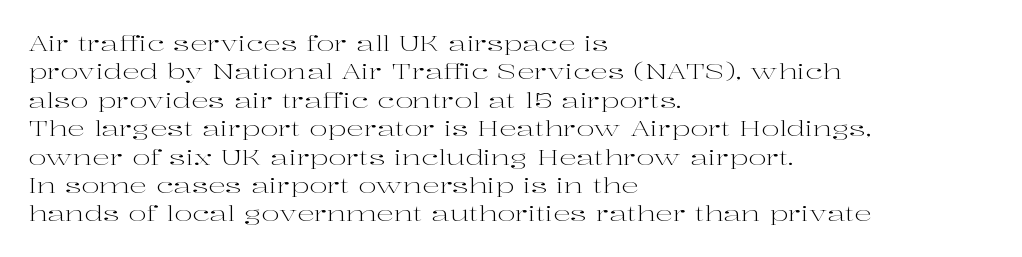
{"italic": "no", "bold": "no", "underline": "no", "align": "left", "line_spacing": "normal", "line_spacing_ratio": 1.29, "letter_spacing": "normal", "letter_spacing_em": 0.0, "glyph_px": 22}
